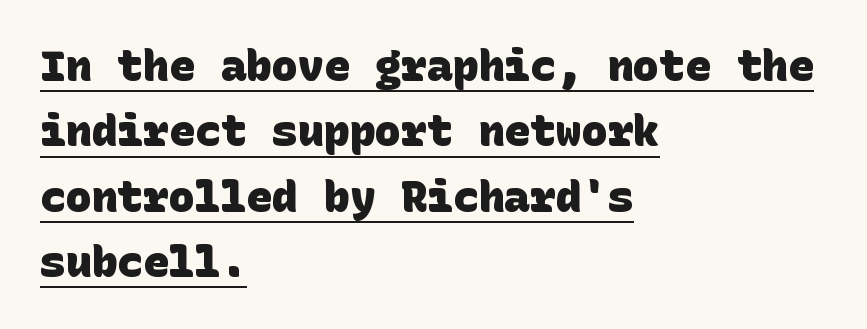
The rendering uses a moderate line-height, typical for paragraphs. Typographically, this falls in the sans-serif category. The letters are bold, with thick, heavy strokes. Each word holds together tightly as a unit, with standard inter-letter gaps. Line beginnings align vertically; line endings do not.
